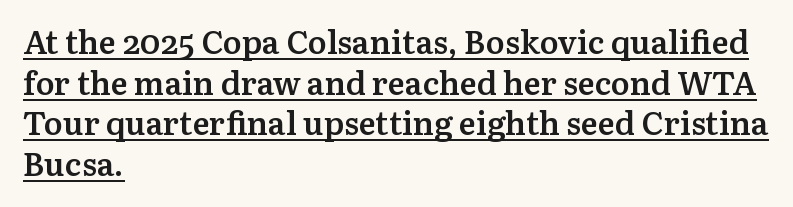
Check the space under the baseline: a stroke is drawn there. Default kerning and tracking; the words read as compact shapes. The rendering uses a moderate line-height, typical for paragraphs. Set as a demibold, roughly 600 on the weight scale.
